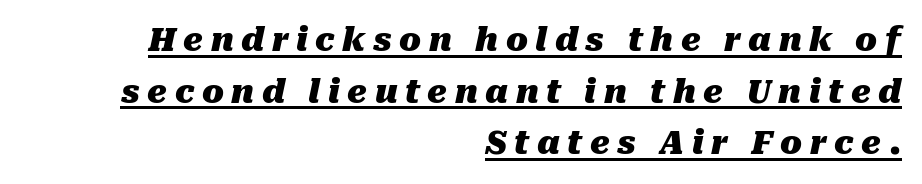
Q: Is the text bold? A: Yes.
Q: Is the text italic (slanted)? A: Yes, it leans right by about 10 degrees.
Q: Is the text underlined? A: Yes.
Q: How is the paragraph aligned? A: Right-aligned.
Q: Is the spacing between letters normal or unusually wide? A: Unusually wide.
Q: Is the spacing between lines tight, normal or loose? A: Normal.
Q: Width (condensed, normal, or wide)? A: Normal.
Q: Stroke contrast? A: Medium.
Q: x-height? A: Medium.
Q: Monospaced? A: No.
